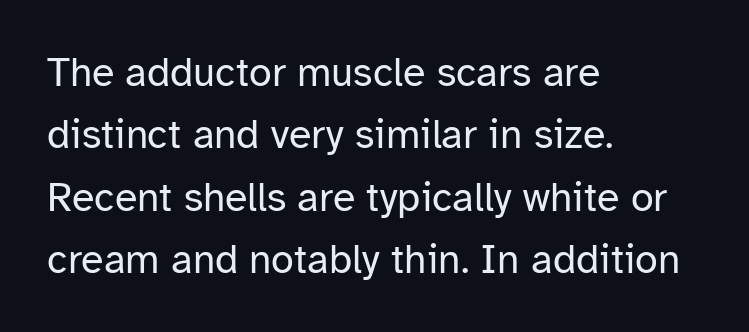
Every row of glyphs begins at an identical x-position on the left. Proportional: the letters do not fall into vertical columns. Has an underline been added? It has not. Compared with typical body copy, the letter spacing here is the same. The font sits on the lighter half of the weight spectrum, regular included. Nope, not italic — everything's standing straight.
